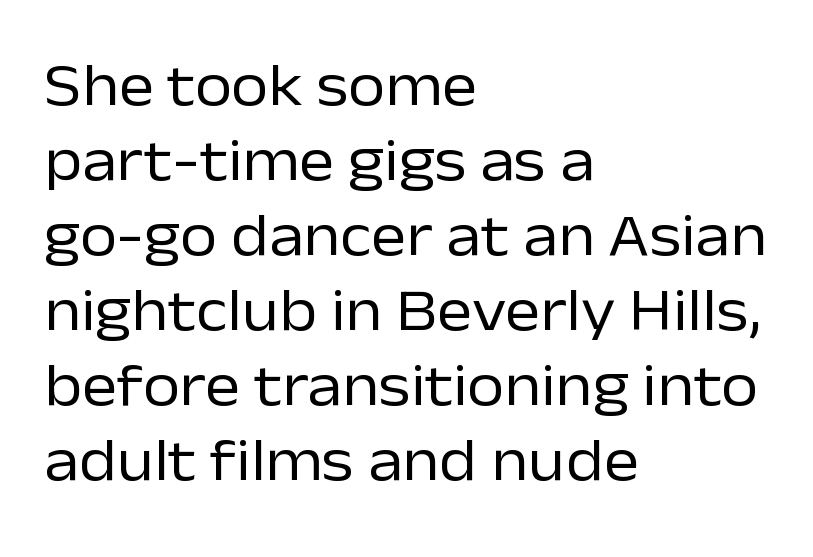
The image shows 60 px regular-weight sans-serif type, upright; set left-aligned, normal line spacing (1.25x), normal letter spacing, not underlined; low stroke contrast and a medium x-height.
